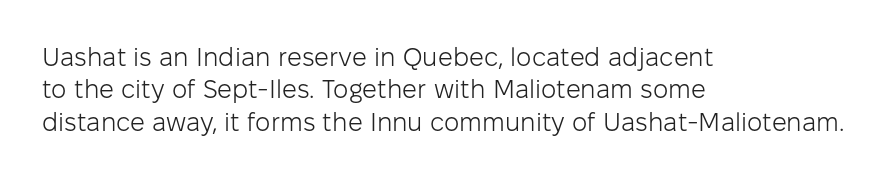
The image shows 26 px text type, upright; set left-aligned, normal line spacing (1.25x), normal letter spacing, not underlined.
